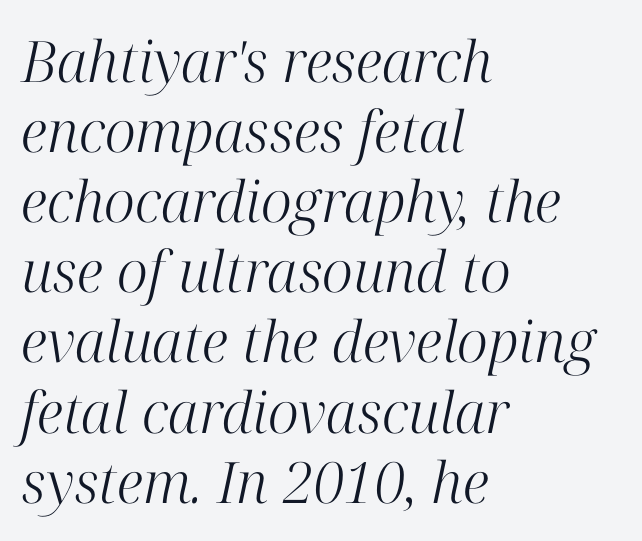
The image shows 57 px light serif type, italic (leaning right); set left-aligned, line spacing 1.23x, normal letter spacing, not underlined; high stroke contrast and a medium x-height.
